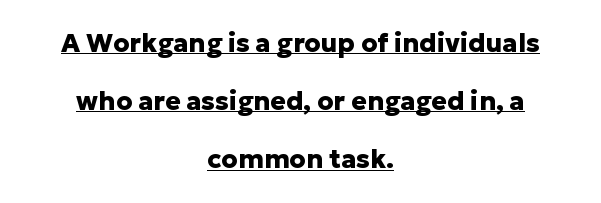
The image shows 26 px bold type, upright; set centered, loose line spacing (2.24x), normal letter spacing, underlined.
